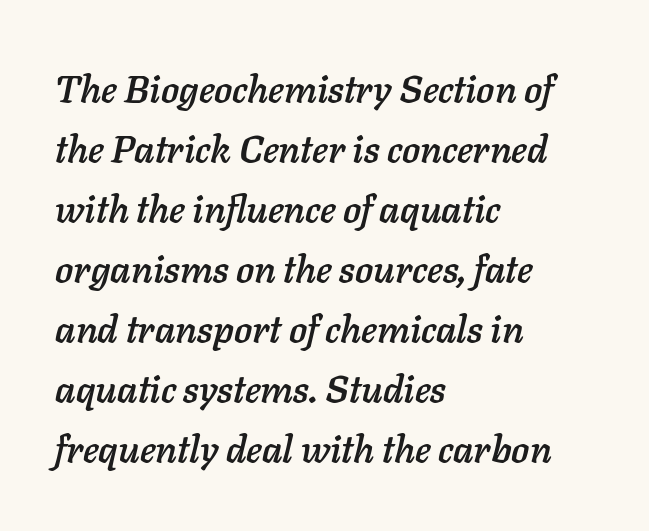
Varying glyph widths throughout — classic text-font behaviour. The type is set solid horizontally, with unmodified tracking. Glance below the letters and you will spot only blank space. Quick note: italic. Typeset ragged right — the left edge is the straight one.
